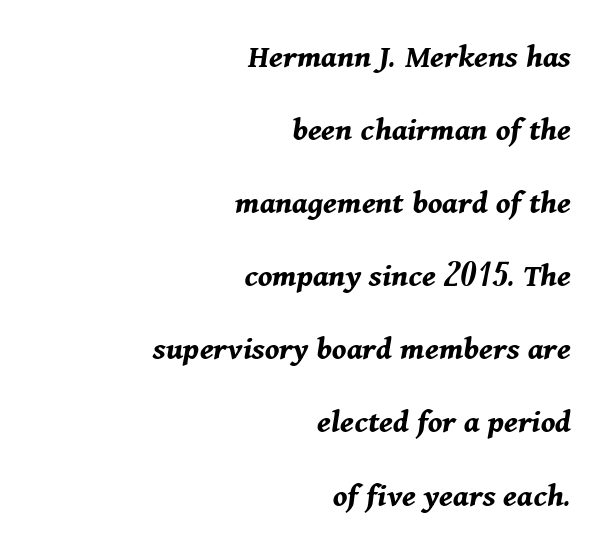
In terms of weight, the rendering is a true, heavy bold. The specimen omits any rule beneath the text block's lines. A typesetter would call this proportional, since set widths differ per character. In CSS terms this would be text-align: right. Look at the tracking — it's just the regular setting, nothing added.
